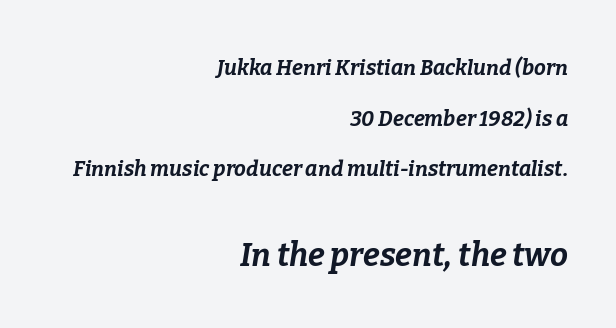
The passage shown leans; its letterforms are oblique. Short and long lines alike share a common ending point at right. The space beneath each line is pristine and unruled. The face used here is proportionally spaced, like ordinary book or web type.
